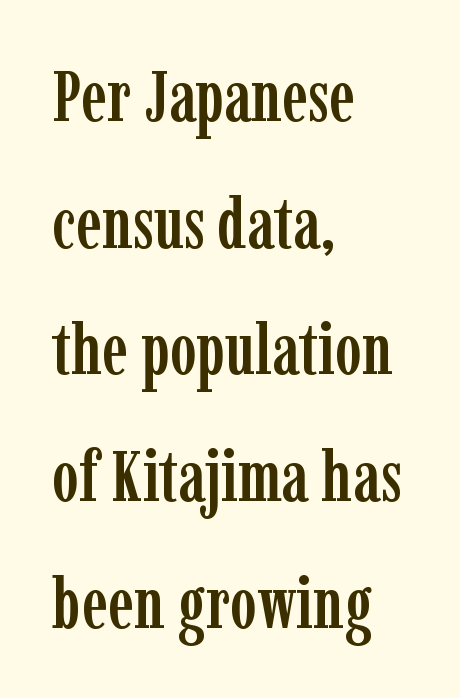
Q: Is the text italic (slanted)? A: No, it is upright.
Q: Is the typeface a serif or a sans-serif typeface? A: Serif.
Q: Is the text underlined? A: No.
Q: How is the paragraph aligned? A: Left-aligned.
Q: Is the spacing between letters normal or unusually wide? A: Normal.
Q: Width (condensed, normal, or wide)? A: Condensed.
Q: Stroke contrast? A: Low.
Q: x-height? A: Medium.
Q: Monospaced? A: No.
